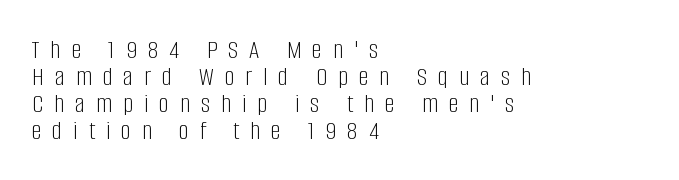
Q: Is the text bold? A: No.
Q: Is the text italic (slanted)? A: No, it is upright.
Q: Is the typeface a serif or a sans-serif typeface? A: Sans-serif.
Q: Is the text underlined? A: No.
Q: How is the paragraph aligned? A: Left-aligned.
Q: Is the spacing between letters normal or unusually wide? A: Unusually wide.
Q: Is the spacing between lines tight, normal or loose? A: Tight.
Q: Width (condensed, normal, or wide)? A: Condensed.
Q: Stroke contrast? A: Low.
Q: x-height? A: Large.
Q: Monospaced? A: No.
